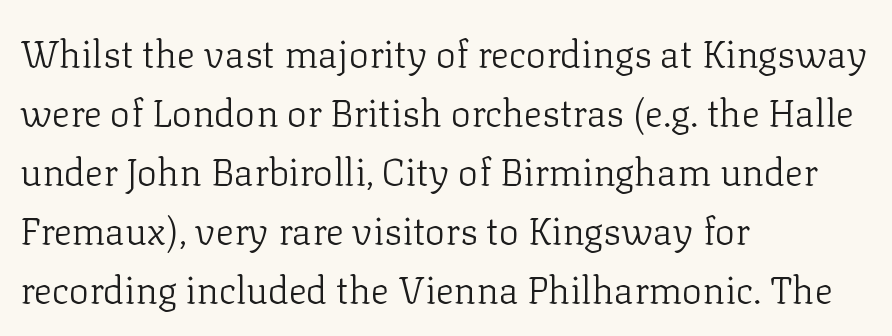
The image shows 38 px light serif type, upright; set left-aligned, normal line spacing (1.55x), normal letter spacing, not underlined; low stroke contrast and a medium x-height.
